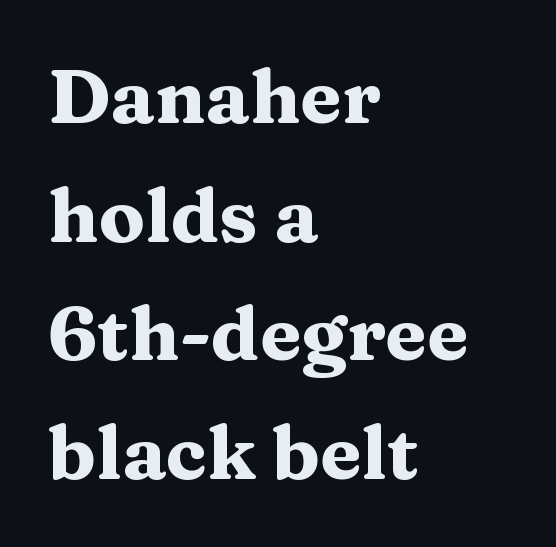
Q: Is the text bold? A: Yes.
Q: Is the text italic (slanted)? A: No, it is upright.
Q: Is the typeface a serif or a sans-serif typeface? A: Serif.
Q: Is the text underlined? A: No.
Q: How is the paragraph aligned? A: Left-aligned.
Q: Is the spacing between letters normal or unusually wide? A: Normal.
Q: Is the spacing between lines tight, normal or loose? A: Normal.
Q: Width (condensed, normal, or wide)? A: Wide.
Q: Stroke contrast? A: Medium.
Q: x-height? A: Medium.
Q: Monospaced? A: No.
